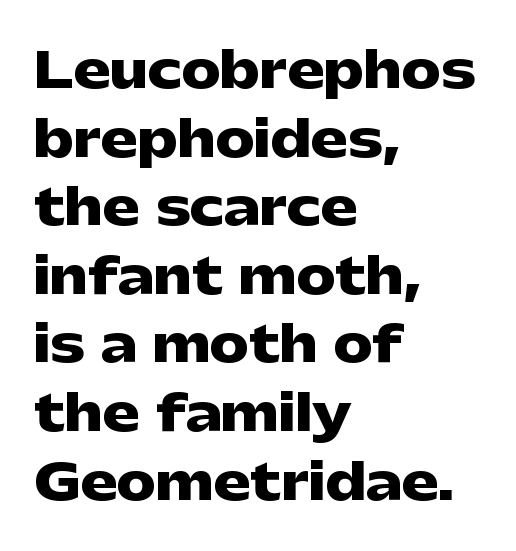
Q: Is the text bold? A: Yes.
Q: Is the text italic (slanted)? A: No, it is upright.
Q: Is the typeface a serif or a sans-serif typeface? A: Sans-serif.
Q: Is the text underlined? A: No.
Q: How is the paragraph aligned? A: Left-aligned.
Q: Is the spacing between letters normal or unusually wide? A: Normal.
Q: Is the spacing between lines tight, normal or loose? A: Normal.
Q: Width (condensed, normal, or wide)? A: Wide.
Q: Stroke contrast? A: Low.
Q: x-height? A: Medium.
Q: Monospaced? A: No.
